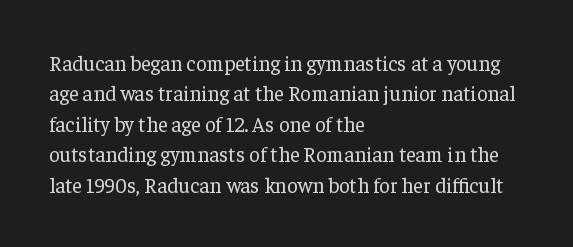
{"italic": "no", "bold": "no", "underline": "no", "align": "left", "line_spacing": "normal", "line_spacing_ratio": 1.45, "letter_spacing": "normal", "letter_spacing_em": 0.0, "glyph_px": 21}
